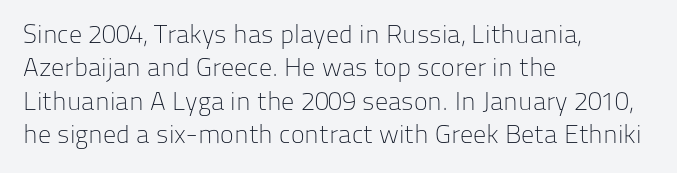
Compared with typical paragraphs, the rows here are spaced about the same. The letters stand straight up with perfectly vertical stems. Short and long lines alike share a common starting point at left. Is the stroke heavy? The answer is a plain regular-or-lighter. In terms of letterspacing, this is plain default setting. Just letters on the line, the space beneath them empty.
